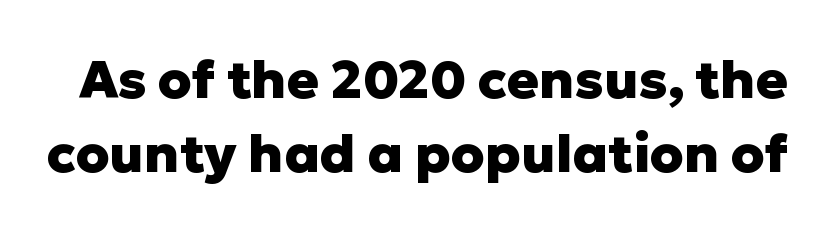
Vertical strokes here are truly vertical. Do the characters align in a grid? No, the font is proportional. Look at the stroke-to-counter ratio: heavy, a bold. Nothing sits at the stroke ends, so this counts as sans-serif. The rendering uses a moderate line-height, typical for paragraphs.
